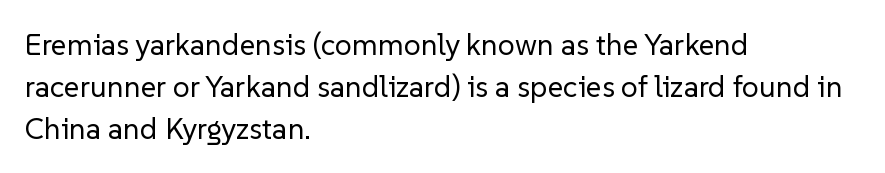
{"serif": "no", "italic": "no", "bold": "no", "weight": "regular", "width": "normal", "stroke_contrast": "low", "x_height": "medium", "monospaced": "no", "underline": "no", "align": "left", "line_spacing": "normal", "line_spacing_ratio": 1.4, "letter_spacing": "normal", "letter_spacing_em": 0.0, "glyph_px": 30}
